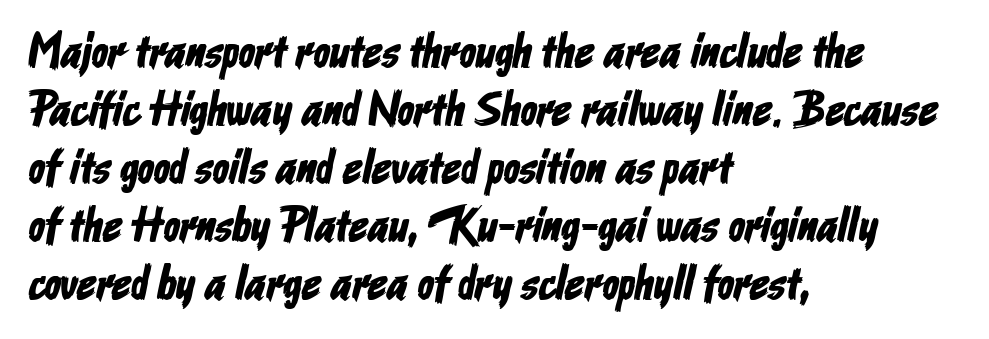
{"serif": "no", "width": "condensed", "stroke_contrast": "low", "x_height": "medium", "monospaced": "no", "underline": "no", "align": "left", "line_spacing_ratio": 1.21, "letter_spacing": "normal", "letter_spacing_em": 0.0, "glyph_px": 48}
